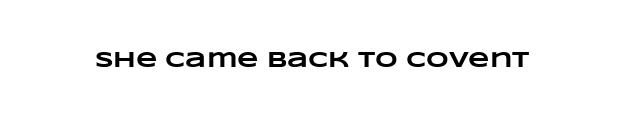
Q: Is the text bold? A: Yes.
Q: Is the text underlined? A: No.
Q: Is the spacing between letters normal or unusually wide? A: Normal.
